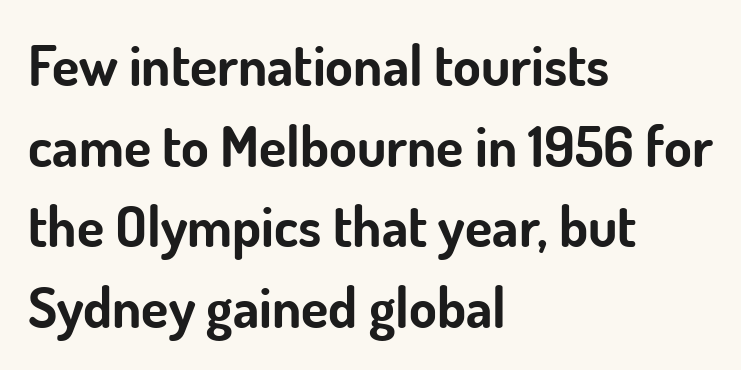
{"serif": "no", "italic": "no", "bold": "yes", "weight": "bold", "width": "normal", "stroke_contrast": "low", "x_height": "small", "monospaced": "no", "underline": "no", "align": "left", "line_spacing": "normal", "line_spacing_ratio": 1.44, "letter_spacing": "normal", "letter_spacing_em": 0.0, "glyph_px": 56}
